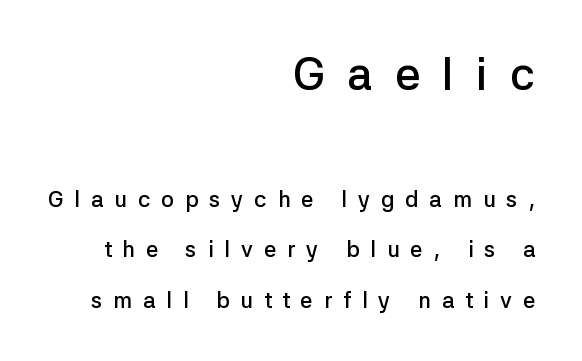
Spacing verdict: proportional, widths tailored to each character. Has an underline been added? It has not. Letter spacing: wide. Is there any slant? The stems are plumb. Airy leading. What kind of face is this? One without serifs — a sans.
